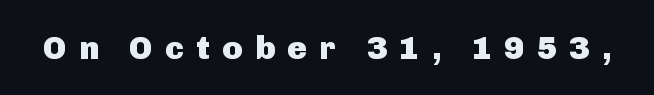
The image shows 33 px heavy sans-serif type, upright; set unusually wide letter spacing (+0.37 em), not underlined; low stroke contrast and a medium x-height.
